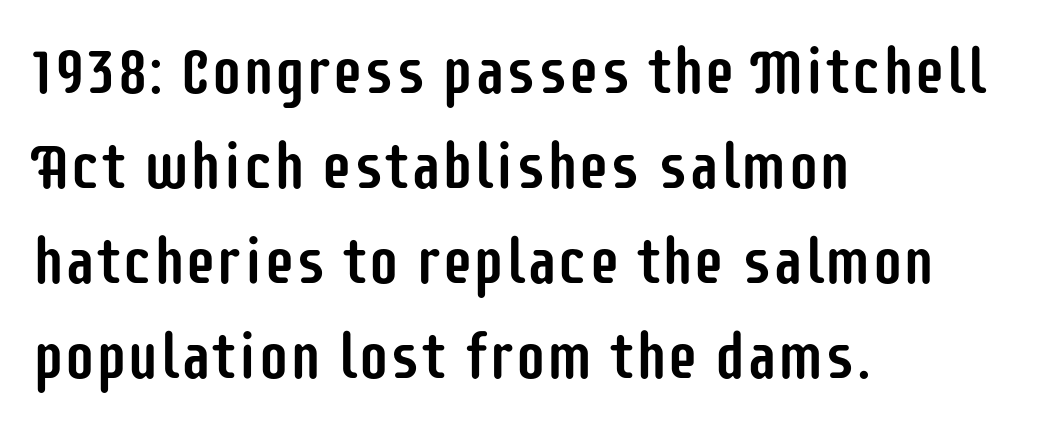
Italic: no, the glyphs are upright roman. Compared with typical body copy, the letter spacing here is the same. Normally led — the rows are evenly, conventionally spaced. Think of a printed novel: that variable character pitch is what you see here. To sum up the face: it is a sans, with no serifs.
